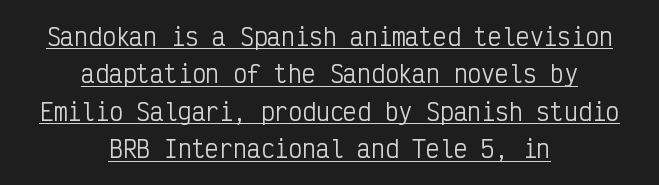
The image shows 23 px text type, upright; set centered, normal line spacing (1.63x), normal letter spacing, underlined.
